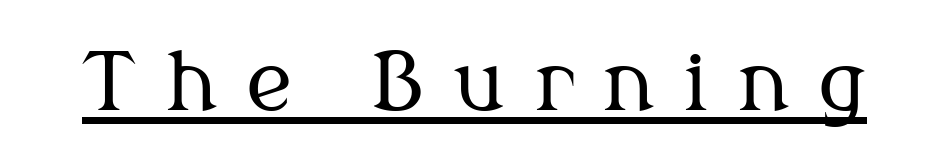
Q: Is the text bold? A: No.
Q: Is the text italic (slanted)? A: No, it is upright.
Q: Is the typeface a serif or a sans-serif typeface? A: Serif.
Q: Is the text underlined? A: Yes.
Q: Is the spacing between letters normal or unusually wide? A: Unusually wide.
Q: Width (condensed, normal, or wide)? A: Normal.
Q: Stroke contrast? A: Medium.
Q: x-height? A: Medium.
Q: Monospaced? A: No.
